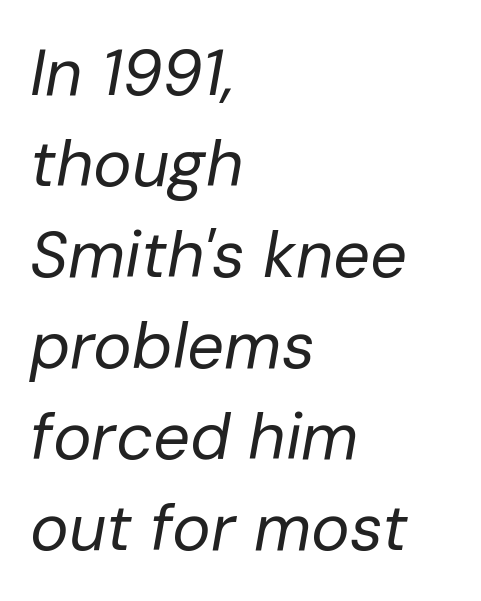
Where is the straight margin? On the left. Underline: absent. An italicized treatment has been applied to the whole sample. Caption: face not bold, strokes unweighted. Caption: standard tracking, unaltered.
